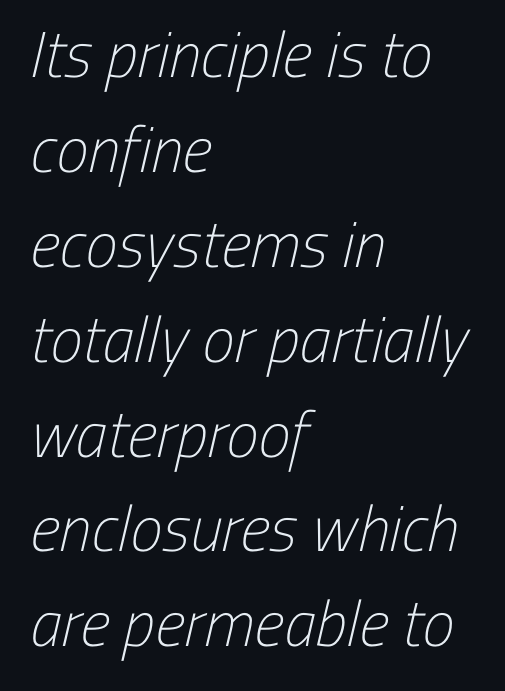
Q: Is the text bold? A: No.
Q: Is the typeface a serif or a sans-serif typeface? A: Sans-serif.
Q: Is the text underlined? A: No.
Q: How is the paragraph aligned? A: Left-aligned.
Q: Is the spacing between letters normal or unusually wide? A: Normal.
Q: Is the spacing between lines tight, normal or loose? A: Normal.
Q: Width (condensed, normal, or wide)? A: Condensed.
Q: Stroke contrast? A: Low.
Q: x-height? A: Medium.
Q: Monospaced? A: No.
